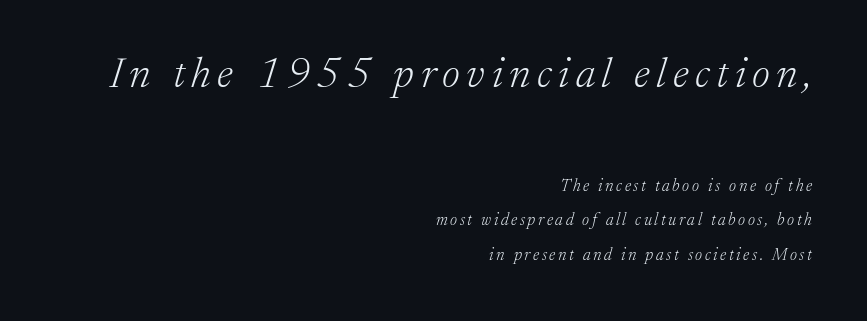
The image shows 43 px light serif type, italic (leaning right); set right-aligned, loose line spacing (2.05x), not underlined; the first (top) block is 2.53x larger; low stroke contrast and a medium x-height.
